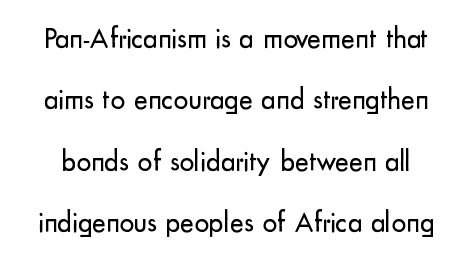
The image shows 29 px regular-weight sans-serif type, upright; set loose line spacing (2.12x), normal letter spacing, not underlined; low stroke contrast and a small x-height.
